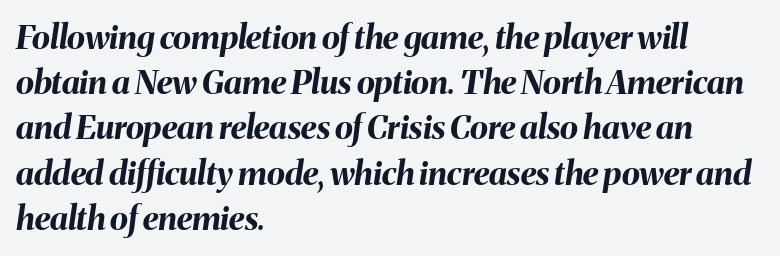
{"italic": "yes", "lean": "right", "slant_degrees": 8, "bold": "yes", "weight": "bold", "width": "normal", "stroke_contrast": "medium", "x_height": "medium", "monospaced": "no", "underline": "no", "align": "left", "line_spacing": "normal", "line_spacing_ratio": 1.37, "letter_spacing": "normal", "letter_spacing_em": 0.0, "glyph_px": 33}
